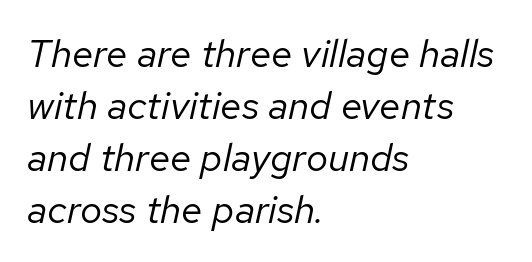
{"italic": "yes", "lean": "right", "slant_degrees": 12, "bold": "no", "weight": "regular", "width": "normal", "stroke_contrast": "low", "x_height": "medium", "monospaced": "no", "underline": "no", "align": "left", "line_spacing": "normal", "line_spacing_ratio": 1.33, "letter_spacing": "normal", "letter_spacing_em": 0.0, "glyph_px": 39}
